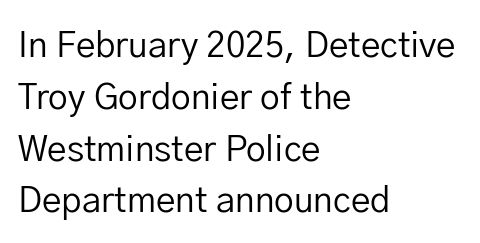
{"serif": "no", "italic": "no", "bold": "no", "weight": "regular", "width": "normal", "stroke_contrast": "low", "x_height": "medium", "monospaced": "no", "underline": "no", "align": "left", "line_spacing": "normal", "line_spacing_ratio": 1.48, "letter_spacing": "normal", "letter_spacing_em": 0.0, "glyph_px": 35}
